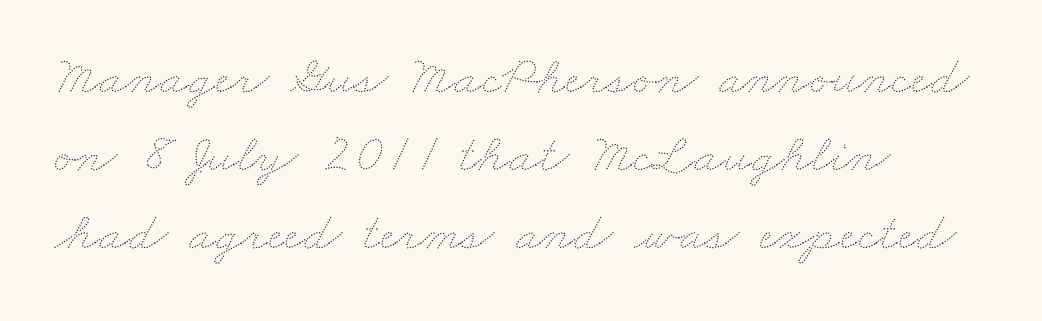
The image shows 54 px thin, wide type; set left-aligned, normal line spacing (1.44x), normal letter spacing, not underlined; medium stroke contrast and a small x-height.
